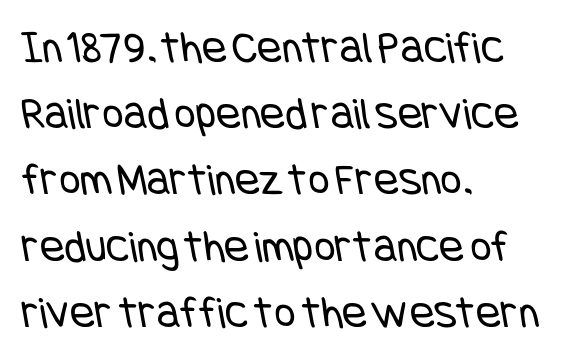
These lines stack with their left ends in a neat column. The face used here is rendered with its standard letterfit. Stroke terminals: plain, sans-serif. Stems and bowls with no extra thickness — not bold. Underlining? Definitely not there.
